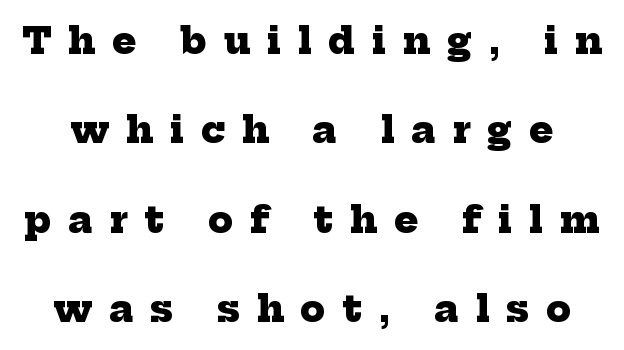
{"serif": "yes", "bold": "yes", "weight": "heavy", "width": "normal", "stroke_contrast": "low", "x_height": "medium", "monospaced": "no", "underline": "no", "line_spacing": "loose", "line_spacing_ratio": 2.48, "letter_spacing": "wide", "letter_spacing_em": 0.47, "glyph_px": 36}
